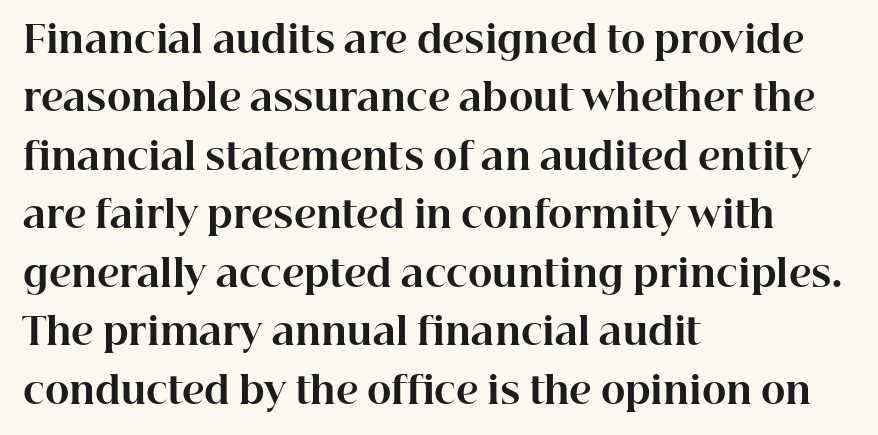
{"serif": "yes", "italic": "no", "bold": "yes", "weight": "bold", "width": "normal", "stroke_contrast": "high", "x_height": "medium", "monospaced": "no", "underline": "no", "align": "left", "line_spacing": "normal", "line_spacing_ratio": 1.58, "letter_spacing": "normal", "letter_spacing_em": 0.0, "glyph_px": 37}
